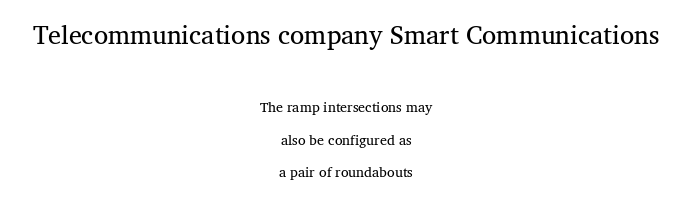
{"italic": "no", "bold": "no", "underline": "no", "align": "center", "line_spacing": "loose", "line_spacing_ratio": 2.32, "letter_spacing": "normal", "letter_spacing_em": 0.0, "larger_block": "first", "size_ratio": 1.86, "glyph_px": 26}
